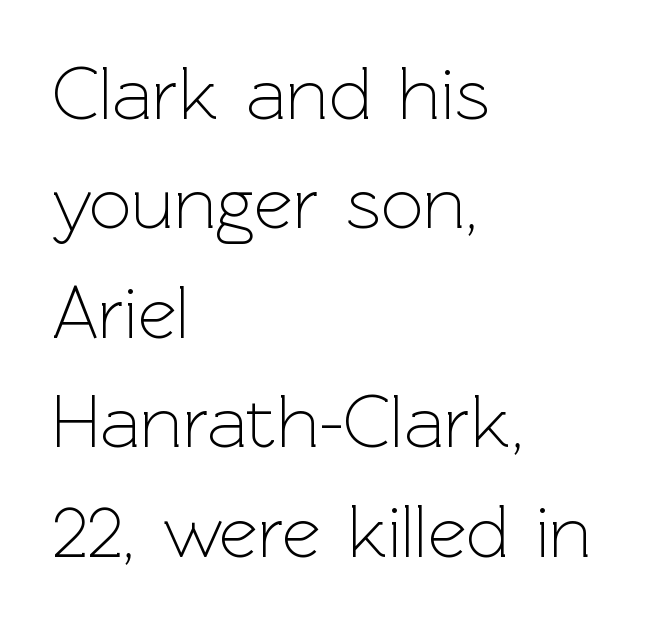
{"serif": "no", "italic": "no", "bold": "no", "weight": "light", "width": "normal", "x_height": "medium", "monospaced": "no", "underline": "no", "align": "left", "line_spacing": "normal", "line_spacing_ratio": 1.46, "letter_spacing": "normal", "letter_spacing_em": 0.0, "glyph_px": 75}
